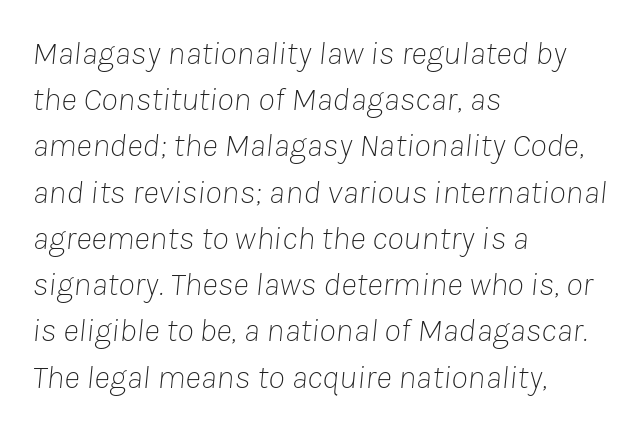
The image shows 34 px thin type, italic (leaning right); set left-aligned, normal line spacing (1.36x), normal letter spacing, not underlined; low stroke contrast and a medium x-height.
